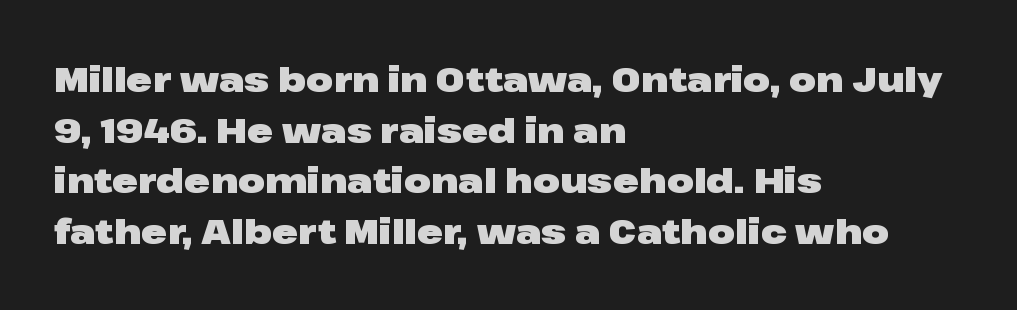
Q: Is the text bold? A: Yes.
Q: Is the text italic (slanted)? A: No, it is upright.
Q: Is the typeface a serif or a sans-serif typeface? A: Sans-serif.
Q: Is the text underlined? A: No.
Q: How is the paragraph aligned? A: Left-aligned.
Q: Is the spacing between letters normal or unusually wide? A: Normal.
Q: Is the spacing between lines tight, normal or loose? A: Normal.
Q: Width (condensed, normal, or wide)? A: Wide.
Q: Stroke contrast? A: Low.
Q: x-height? A: Medium.
Q: Monospaced? A: No.
